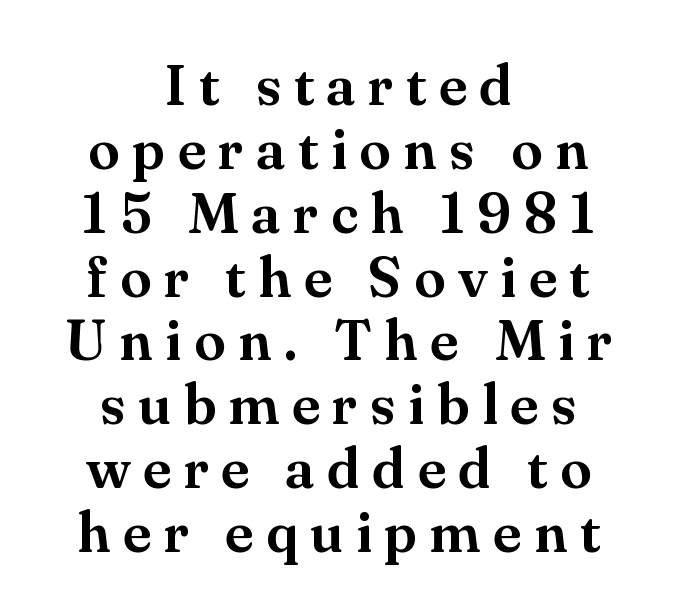
The image shows 57 px serif type, upright; set centered, tight line spacing (1.12x), unusually wide letter spacing (+0.22 em), not underlined; medium stroke contrast and a small x-height.
